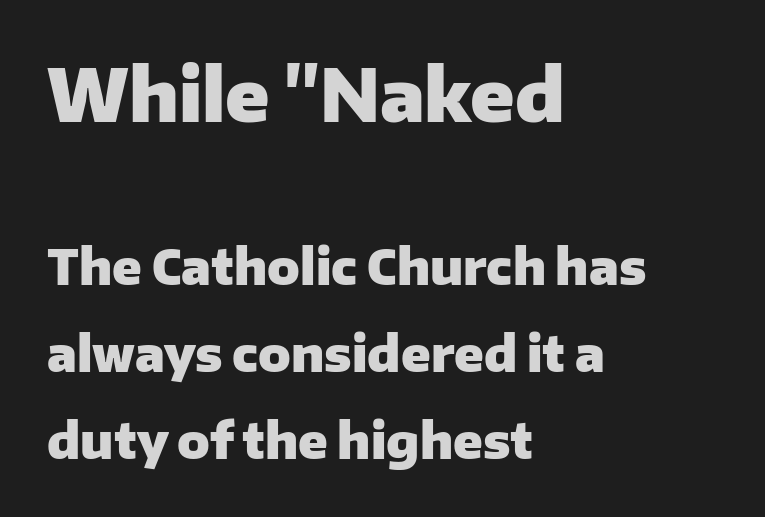
Q: Is the text bold? A: Yes.
Q: Is the text italic (slanted)? A: No, it is upright.
Q: Is the typeface a serif or a sans-serif typeface? A: Sans-serif.
Q: Is the text underlined? A: No.
Q: How is the paragraph aligned? A: Left-aligned.
Q: Is the spacing between letters normal or unusually wide? A: Normal.
Q: Which block of text is set in a larger size, the first (top) or the second (bottom)? A: The first (top) one.
Q: Width (condensed, normal, or wide)? A: Normal.
Q: Stroke contrast? A: Low.
Q: x-height? A: Medium.
Q: Monospaced? A: No.
